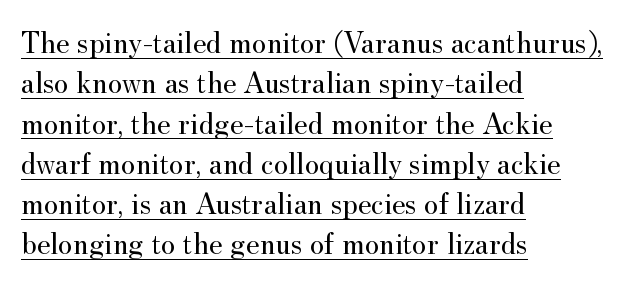
{"serif": "yes", "italic": "no", "bold": "no", "weight": "regular", "width": "normal", "stroke_contrast": "medium", "x_height": "small", "monospaced": "no", "underline": "yes", "align": "left", "line_spacing": "normal", "line_spacing_ratio": 1.3, "letter_spacing": "normal", "letter_spacing_em": 0.0, "glyph_px": 31}
